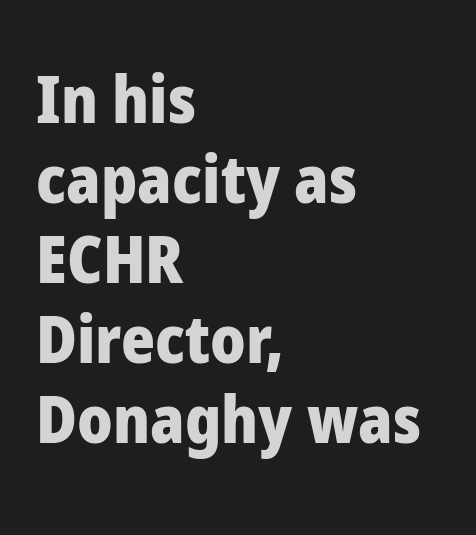
{"serif": "no", "italic": "no", "bold": "yes", "weight": "heavy", "width": "normal", "stroke_contrast": "low", "x_height": "medium", "monospaced": "no", "underline": "no", "align": "left", "line_spacing_ratio": 1.23, "letter_spacing": "normal", "letter_spacing_em": 0.0, "glyph_px": 65}
